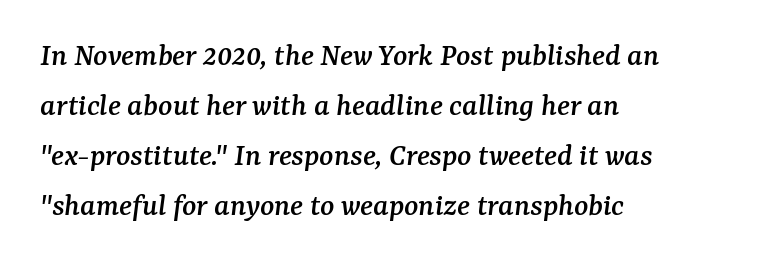
Q: Is the text italic (slanted)? A: Yes, it leans right by about 7 degrees.
Q: Is the typeface a serif or a sans-serif typeface? A: Serif.
Q: Is the text underlined? A: No.
Q: How is the paragraph aligned? A: Left-aligned.
Q: Is the spacing between letters normal or unusually wide? A: Normal.
Q: Is the spacing between lines tight, normal or loose? A: Normal.
Q: Width (condensed, normal, or wide)? A: Normal.
Q: Stroke contrast? A: Medium.
Q: x-height? A: Medium.
Q: Monospaced? A: No.
